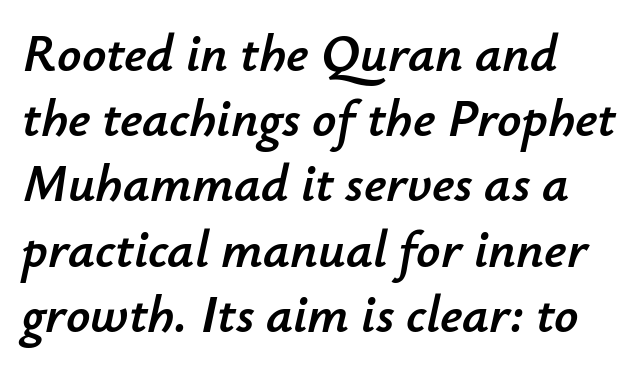
Q: Is the text italic (slanted)? A: Yes, it leans right by about 12 degrees.
Q: Is the text underlined? A: No.
Q: How is the paragraph aligned? A: Left-aligned.
Q: Is the spacing between letters normal or unusually wide? A: Normal.
Q: Width (condensed, normal, or wide)? A: Normal.
Q: Stroke contrast? A: Low.
Q: x-height? A: Small.
Q: Monospaced? A: No.
